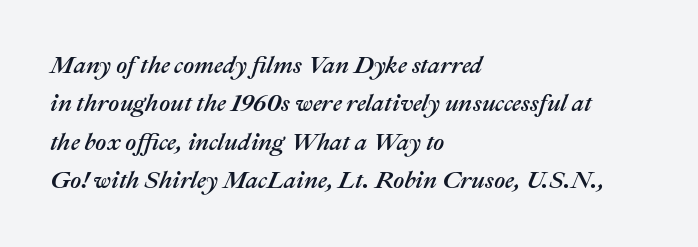
Q: Is the text italic (slanted)? A: Yes, it leans right by about 22 degrees.
Q: Is the text underlined? A: No.
Q: How is the paragraph aligned? A: Left-aligned.
Q: Is the spacing between letters normal or unusually wide? A: Normal.
Q: Is the spacing between lines tight, normal or loose? A: Normal.
